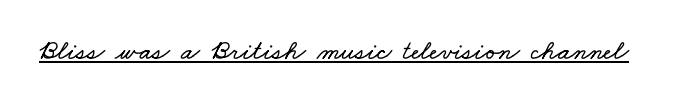
Q: Is the text underlined? A: Yes.
Q: Is the spacing between letters normal or unusually wide? A: Normal.
Q: Width (condensed, normal, or wide)? A: Wide.
Q: Stroke contrast? A: Low.
Q: x-height? A: Small.
Q: Monospaced? A: No.
